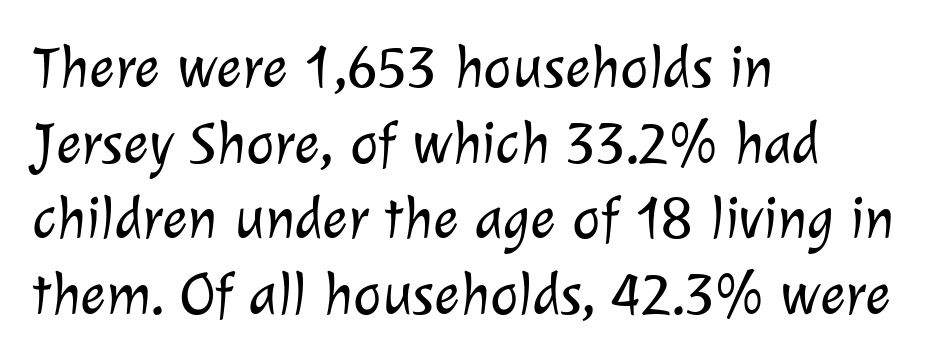
The image shows 60 px light sans-serif type; set left-aligned, normal line spacing (1.26x), normal letter spacing, not underlined; low stroke contrast and a medium x-height.
